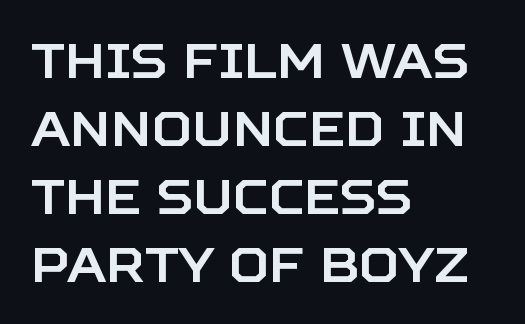
Q: Is the text italic (slanted)? A: No, it is upright.
Q: Is the typeface a serif or a sans-serif typeface? A: Sans-serif.
Q: Is the text underlined? A: No.
Q: How is the paragraph aligned? A: Left-aligned.
Q: Is the spacing between letters normal or unusually wide? A: Normal.
Q: Is the spacing between lines tight, normal or loose? A: Normal.
Q: Width (condensed, normal, or wide)? A: Normal.
Q: Stroke contrast? A: Low.
Q: x-height? A: Large.
Q: Monospaced? A: No.
